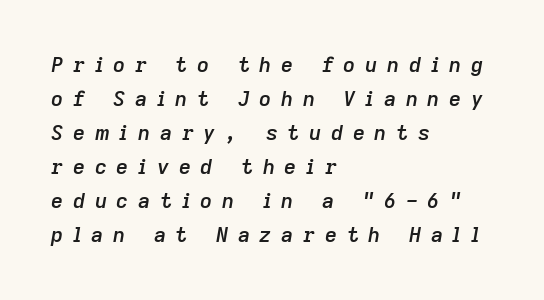
The image shows 21 px text type, italic (leaning right); set left-aligned, normal line spacing (1.62x), unusually wide letter spacing (+0.46 em), not underlined.
